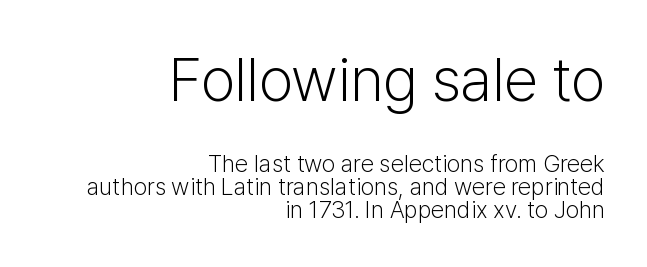
{"serif": "no", "italic": "no", "bold": "no", "weight": "light", "width": "normal", "stroke_contrast": "low", "x_height": "medium", "monospaced": "no", "underline": "no", "align": "right", "line_spacing": "tight", "line_spacing_ratio": 0.96, "letter_spacing": "normal", "letter_spacing_em": 0.0, "larger_block": "first", "size_ratio": 2.54, "glyph_px": 61}
